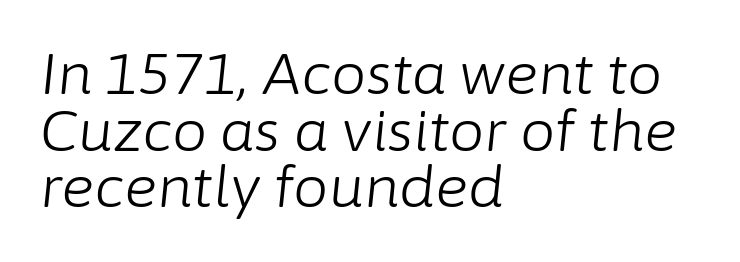
The rendering uses natural spacing where letterforms have individual widths. In CSS terms this would be text-align: left. Tracking here is standard; glyphs follow each other at the usual distance. Rendered with sloped, italic letterforms. The strip under each line holds only bare page.
